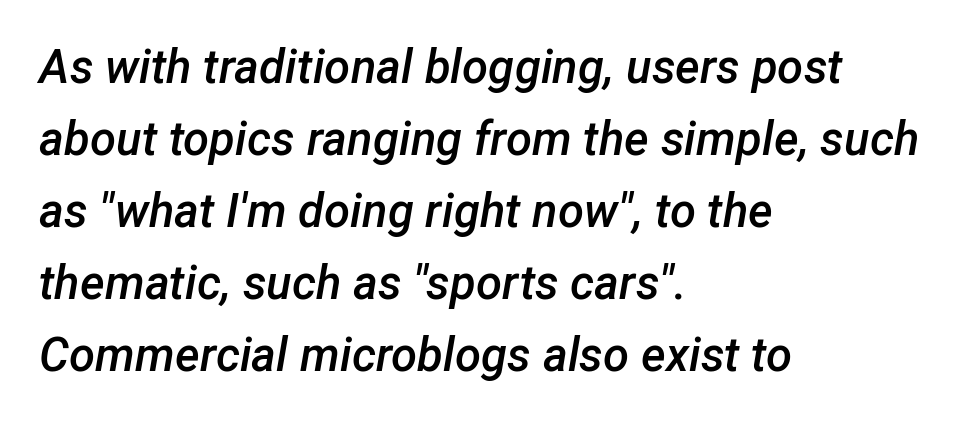
Q: Is the text bold? A: Semi-bold.
Q: Is the text italic (slanted)? A: Yes, it leans right by about 12 degrees.
Q: Is the text underlined? A: No.
Q: How is the paragraph aligned? A: Left-aligned.
Q: Is the spacing between letters normal or unusually wide? A: Normal.
Q: Is the spacing between lines tight, normal or loose? A: Normal.
Q: Width (condensed, normal, or wide)? A: Normal.
Q: Stroke contrast? A: Low.
Q: x-height? A: Medium.
Q: Monospaced? A: No.
